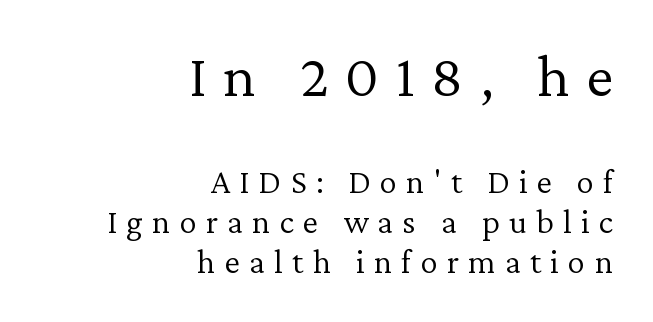
The image shows 62 px light serif type, upright; set right-aligned, tight line spacing (1.15x), unusually wide letter spacing (+0.26 em), not underlined; the first (top) block is 1.77x larger; low stroke contrast and a medium x-height.
